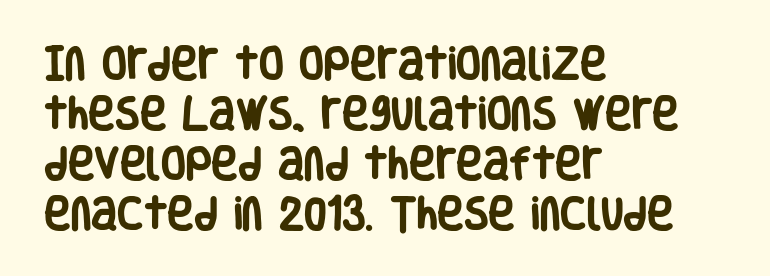
Q: Is the text bold? A: Yes.
Q: Is the text italic (slanted)? A: No, it is upright.
Q: Is the typeface a serif or a sans-serif typeface? A: Sans-serif.
Q: Is the text underlined? A: No.
Q: How is the paragraph aligned? A: Left-aligned.
Q: Is the spacing between letters normal or unusually wide? A: Normal.
Q: Is the spacing between lines tight, normal or loose? A: Normal.
Q: Width (condensed, normal, or wide)? A: Condensed.
Q: Stroke contrast? A: Low.
Q: x-height? A: Large.
Q: Monospaced? A: No.
